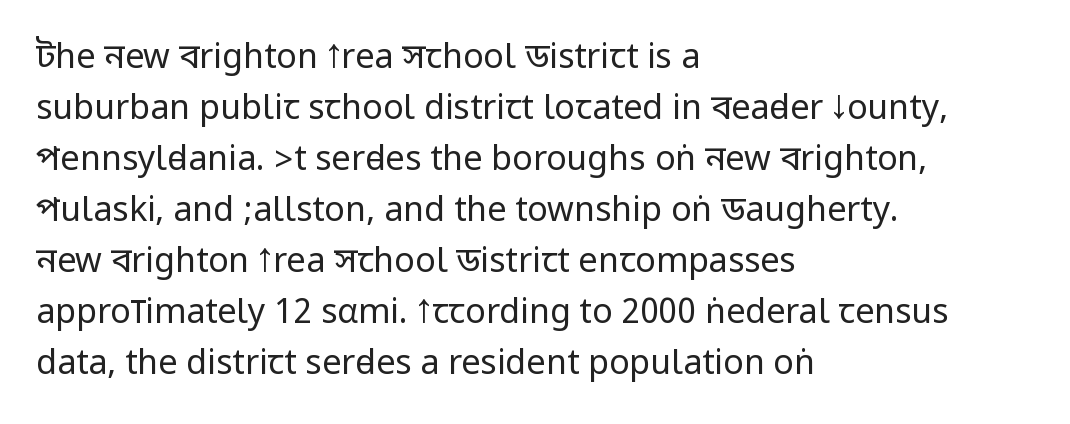
What kind of face is this? One without serifs — a sans. The words here are not underlined. Reading down the column, the eye jumps a familiar distance to each next line. The font sits on the lighter half of the weight spectrum, regular included. The axis of the letterforms is exactly vertical.
